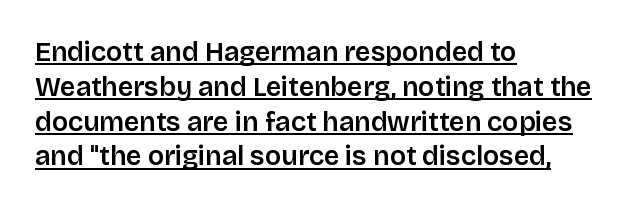
Rendered with straight, roman letterforms. Short and long lines alike share a common starting point at left. Between one letter and the next there's only the usual sliver of space. The space between consecutive lines is moderate. Glance below the letters and you will spot a drawn line.
